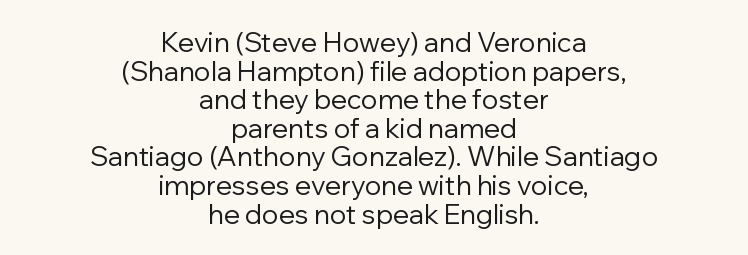
{"italic": "no", "bold": "no", "underline": "no", "align": "center", "line_spacing": "tight", "line_spacing_ratio": 1.06, "letter_spacing": "normal", "letter_spacing_em": 0.0, "glyph_px": 27}
